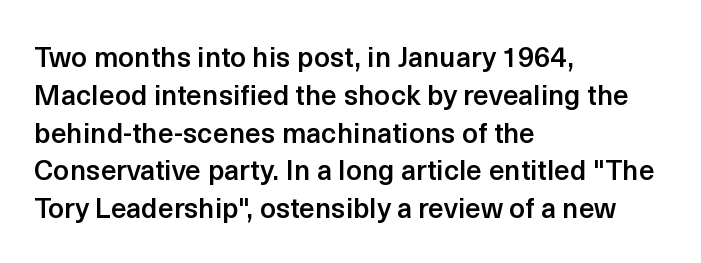
The specimen omits any rule beneath the text block's lines. Each line starts at the same left margin while the right side varies. Does the leading feel generous? No, just average. Are there feet on the stems? There aren't — it's a sans. This is roman type, the default non-slanted kind. The characters look somewhat weighty, a semibold short of true bold.
